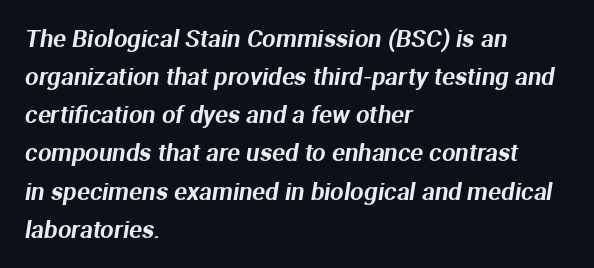
The paragraph has a hard left edge and a soft right edge. Underlining? Definitely not there. The gaps between neighbouring characters are ordinary and unremarkable. Baseline-to-baseline distance is the conventional proportion of letter height.
